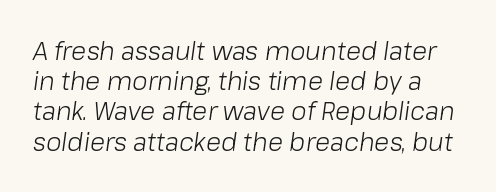
{"italic": "yes", "lean": "right", "slant_degrees": 8, "bold": "no", "underline": "no", "line_spacing_ratio": 1.21, "letter_spacing": "normal", "letter_spacing_em": 0.0, "glyph_px": 25}
